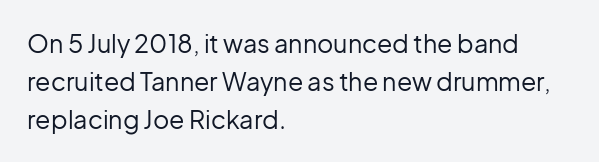
The font's upright variant was chosen for this text. The specimen omits any rule beneath the text block's lines. All the whitespace from short lines collects on the right. Tracking here is standard; glyphs follow each other at the usual distance.
